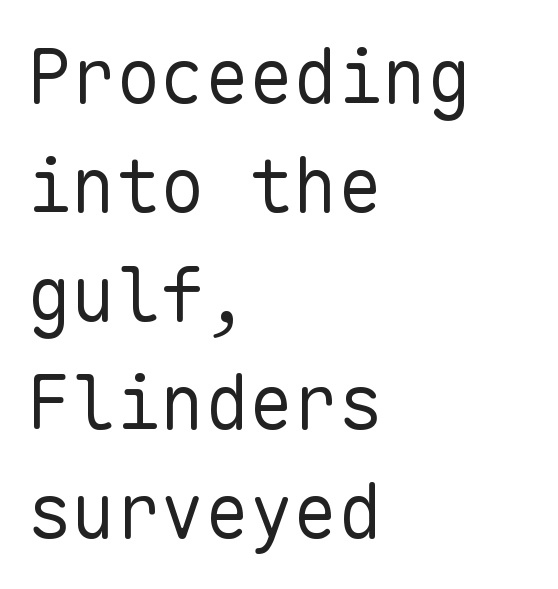
Q: Is the text bold? A: No.
Q: Is the text italic (slanted)? A: No, it is upright.
Q: Is the typeface a serif or a sans-serif typeface? A: Sans-serif.
Q: Is the text underlined? A: No.
Q: How is the paragraph aligned? A: Left-aligned.
Q: Is the spacing between letters normal or unusually wide? A: Normal.
Q: Is the spacing between lines tight, normal or loose? A: Normal.
Q: Width (condensed, normal, or wide)? A: Normal.
Q: Stroke contrast? A: Low.
Q: x-height? A: Medium.
Q: Monospaced? A: Yes.
